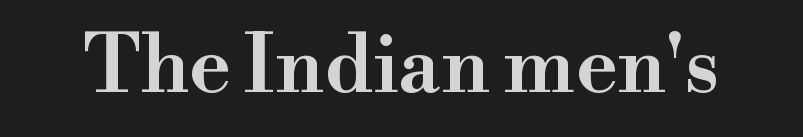
Type style note: has serifs. Underline: absent. Here the glyphs are tracked normally, forming tight word shapes. The passage shown is typed in a proportional face where columns would drift. The letters stand straight up with perfectly vertical stems.
